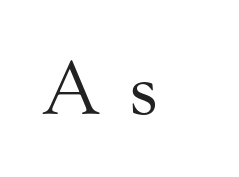
{"serif": "yes", "italic": "no", "bold": "no", "weight": "regular", "width": "normal", "stroke_contrast": "medium", "x_height": "small", "monospaced": "no", "underline": "no", "letter_spacing": "wide", "letter_spacing_em": 0.41, "glyph_px": 72}
